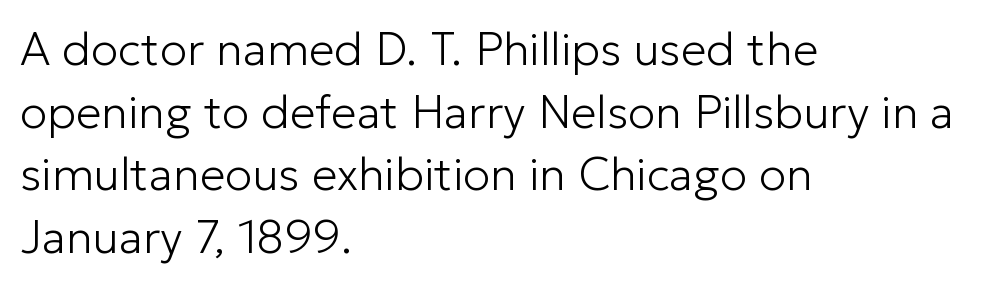
The glyphs in this specimen are sans serif. Posture: straight, roman, zero tilt. No chunkiness to these letters — they're not bold. The paragraph shown leans on its left margin.
